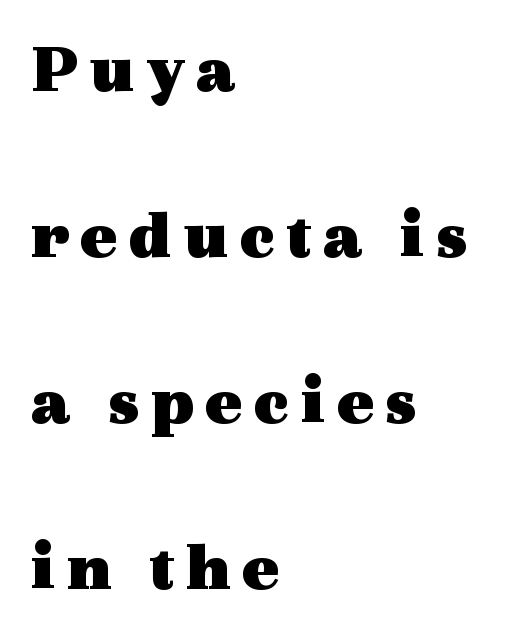
{"serif": "yes", "italic": "no", "bold": "yes", "weight": "heavy", "width": "wide", "x_height": "medium", "monospaced": "no", "underline": "no", "align": "left", "line_spacing": "loose", "line_spacing_ratio": 2.37, "glyph_px": 70}
